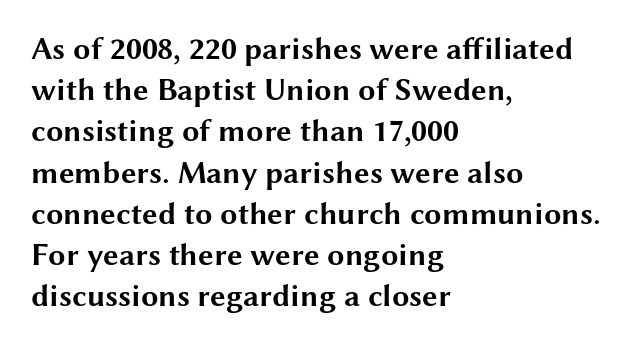
{"serif": "no", "italic": "no", "bold": "yes", "weight": "bold", "width": "wide", "stroke_contrast": "medium", "x_height": "medium", "monospaced": "no", "underline": "no", "align": "left", "line_spacing": "normal", "line_spacing_ratio": 1.33, "letter_spacing": "normal", "letter_spacing_em": 0.0, "glyph_px": 31}
